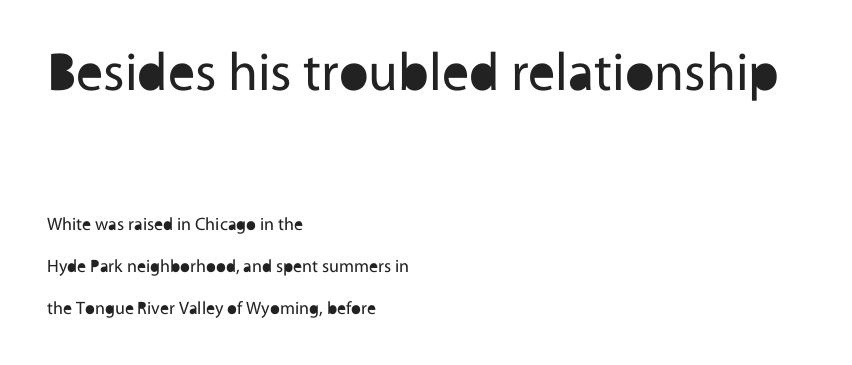
Does extra space separate the letters? No, they use regular spacing. Here the designer chose a conventional face with non-uniform glyph widths. The lettering stays uniformly vertical, giving the passage a roman look. Compared with a typical body face, this is equally light or lighter still. Loosely led — the rows are spread out. Visually the block forms a straight wall on the left and a jagged coastline on the right.
